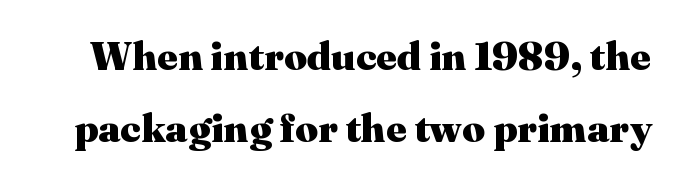
Q: Is the text bold? A: Yes.
Q: Is the text italic (slanted)? A: No, it is upright.
Q: Is the typeface a serif or a sans-serif typeface? A: Serif.
Q: Is the text underlined? A: No.
Q: Is the spacing between letters normal or unusually wide? A: Normal.
Q: Width (condensed, normal, or wide)? A: Normal.
Q: Stroke contrast? A: Medium.
Q: x-height? A: Medium.
Q: Monospaced? A: No.
